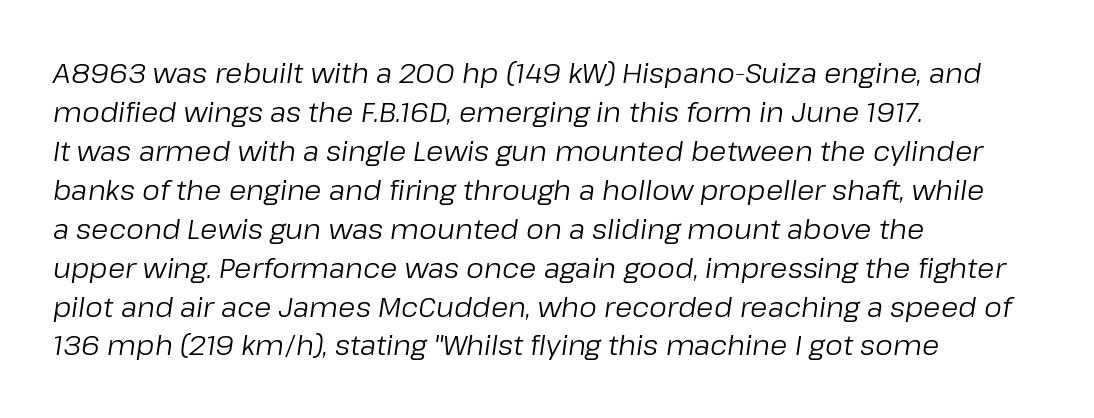
The image shows 28 px regular-weight type, italic (leaning right); set left-aligned, normal line spacing (1.39x), normal letter spacing, not underlined; low stroke contrast and a medium x-height.
